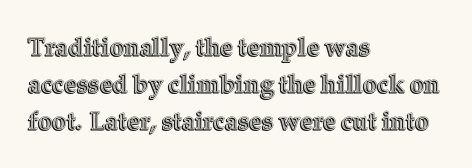
Q: Is the text italic (slanted)? A: No, it is upright.
Q: Is the text underlined? A: No.
Q: How is the paragraph aligned? A: Left-aligned.
Q: Is the spacing between letters normal or unusually wide? A: Normal.
Q: Is the spacing between lines tight, normal or loose? A: Normal.
